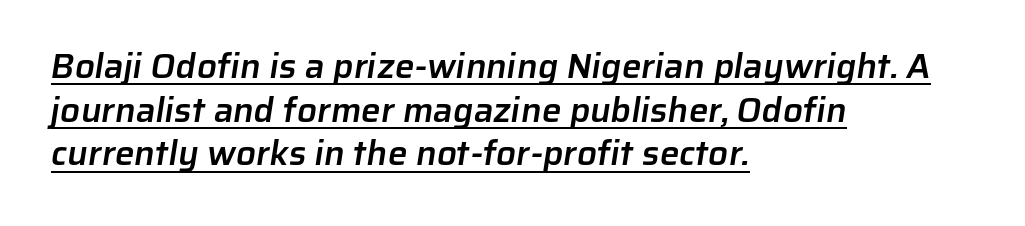
The image shows 35 px semibold sans-serif type; set left-aligned, normal line spacing (1.25x), normal letter spacing, underlined; low stroke contrast and a medium x-height.
